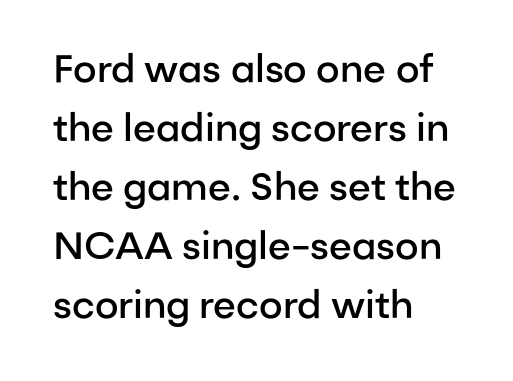
The image shows 38 px semibold sans-serif type, upright; set left-aligned, normal line spacing (1.55x), normal letter spacing, not underlined; low stroke contrast and a medium x-height.
